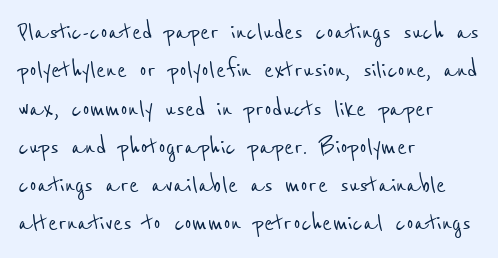
The image shows 29 px condensed sans-serif type; set left-aligned, normal line spacing (1.32x), normal letter spacing, not underlined; low stroke contrast and a medium x-height.
